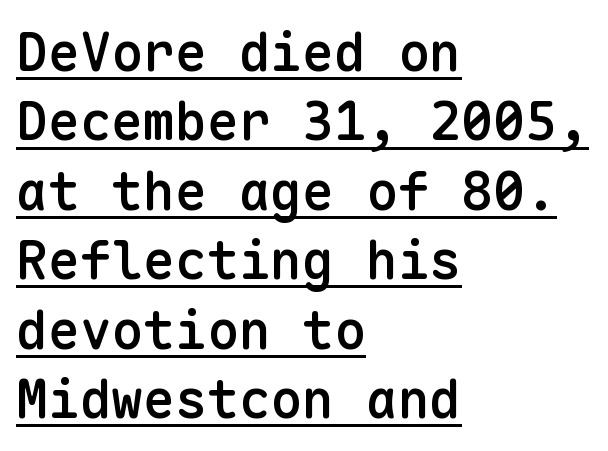
Q: Is the text bold? A: Semi-bold.
Q: Is the text italic (slanted)? A: No, it is upright.
Q: Is the typeface a serif or a sans-serif typeface? A: Sans-serif.
Q: Is the text underlined? A: Yes.
Q: How is the paragraph aligned? A: Left-aligned.
Q: Is the spacing between letters normal or unusually wide? A: Normal.
Q: Is the spacing between lines tight, normal or loose? A: Normal.
Q: Width (condensed, normal, or wide)? A: Normal.
Q: Stroke contrast? A: Low.
Q: x-height? A: Medium.
Q: Monospaced? A: Yes.
